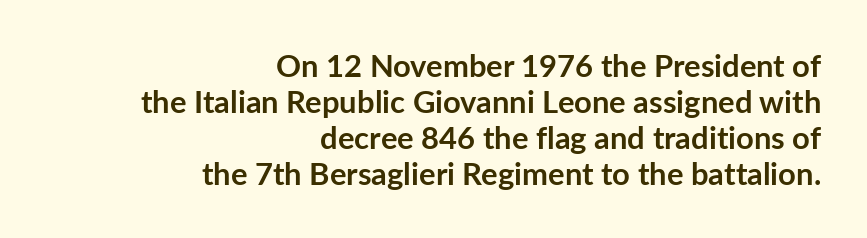
Q: Is the text bold? A: Yes.
Q: Is the text italic (slanted)? A: No, it is upright.
Q: Is the typeface a serif or a sans-serif typeface? A: Sans-serif.
Q: Is the text underlined? A: No.
Q: How is the paragraph aligned? A: Right-aligned.
Q: Is the spacing between letters normal or unusually wide? A: Normal.
Q: Width (condensed, normal, or wide)? A: Normal.
Q: Stroke contrast? A: Low.
Q: x-height? A: Medium.
Q: Monospaced? A: No.
